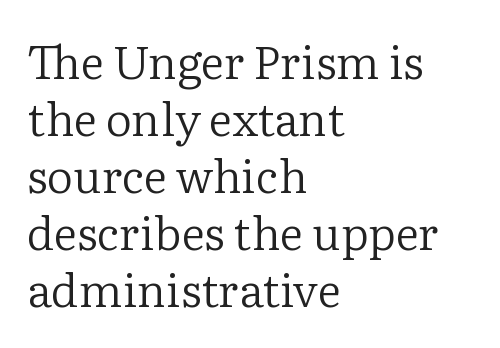
{"serif": "yes", "italic": "no", "bold": "no", "weight": "regular", "width": "normal", "stroke_contrast": "low", "x_height": "medium", "monospaced": "no", "underline": "no", "align": "left", "line_spacing_ratio": 1.24, "letter_spacing": "normal", "letter_spacing_em": 0.0, "glyph_px": 46}
